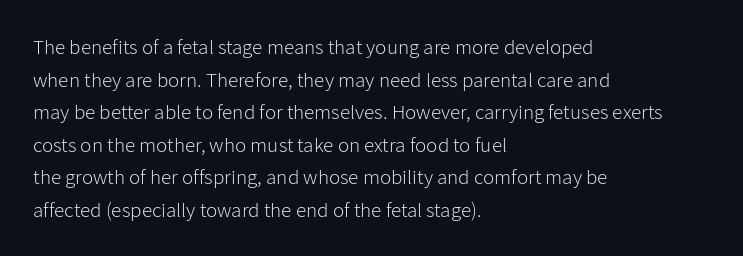
The axis of the letterforms is exactly vertical. Here the glyphs are tracked normally, forming tight word shapes. Descenders hang freely into open space. Line beginnings align vertically; line endings do not. The rows are spaced the way most documents space them.
